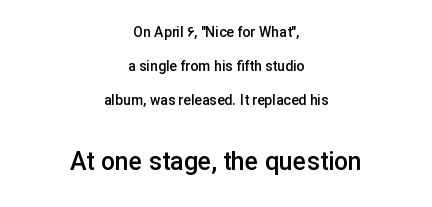
Q: Is the text bold? A: Semi-bold.
Q: Is the text italic (slanted)? A: No, it is upright.
Q: Is the text underlined? A: No.
Q: How is the paragraph aligned? A: Centered.
Q: Is the spacing between letters normal or unusually wide? A: Normal.
Q: Is the spacing between lines tight, normal or loose? A: Loose.
Q: Which block of text is set in a larger size, the first (top) or the second (bottom)? A: The second (bottom) one.
